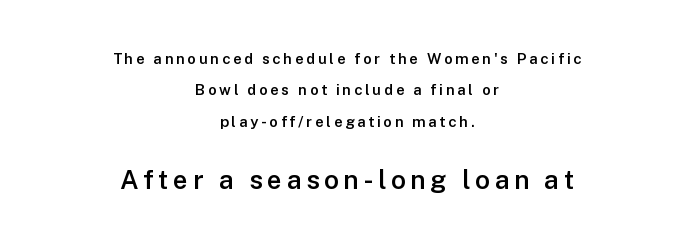
Q: Is the text bold? A: Semi-bold.
Q: Is the text italic (slanted)? A: No, it is upright.
Q: Is the text underlined? A: No.
Q: How is the paragraph aligned? A: Centered.
Q: Is the spacing between lines tight, normal or loose? A: Loose.
Q: Which block of text is set in a larger size, the first (top) or the second (bottom)? A: The second (bottom) one.
